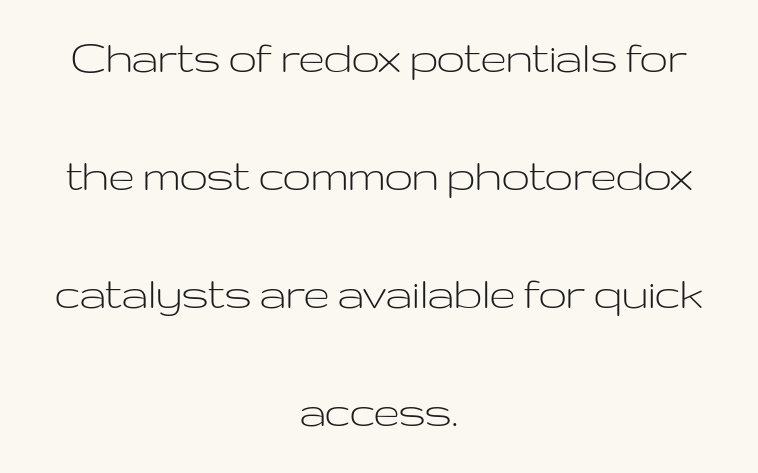
Q: Is the text bold? A: No.
Q: Is the text italic (slanted)? A: No, it is upright.
Q: Is the typeface a serif or a sans-serif typeface? A: Sans-serif.
Q: Is the text underlined? A: No.
Q: How is the paragraph aligned? A: Centered.
Q: Is the spacing between letters normal or unusually wide? A: Normal.
Q: Is the spacing between lines tight, normal or loose? A: Loose.
Q: Width (condensed, normal, or wide)? A: Wide.
Q: Stroke contrast? A: Low.
Q: x-height? A: Medium.
Q: Monospaced? A: No.
